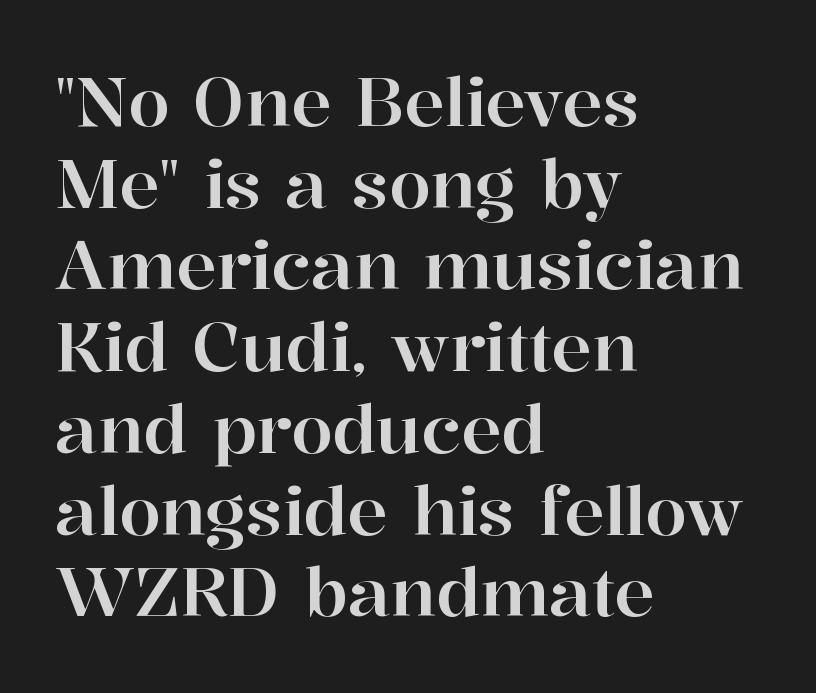
Q: Is the text italic (slanted)? A: No, it is upright.
Q: Is the typeface a serif or a sans-serif typeface? A: Serif.
Q: Is the text underlined? A: No.
Q: How is the paragraph aligned? A: Left-aligned.
Q: Is the spacing between letters normal or unusually wide? A: Normal.
Q: Width (condensed, normal, or wide)? A: Normal.
Q: Stroke contrast? A: High.
Q: x-height? A: Medium.
Q: Monospaced? A: No.
